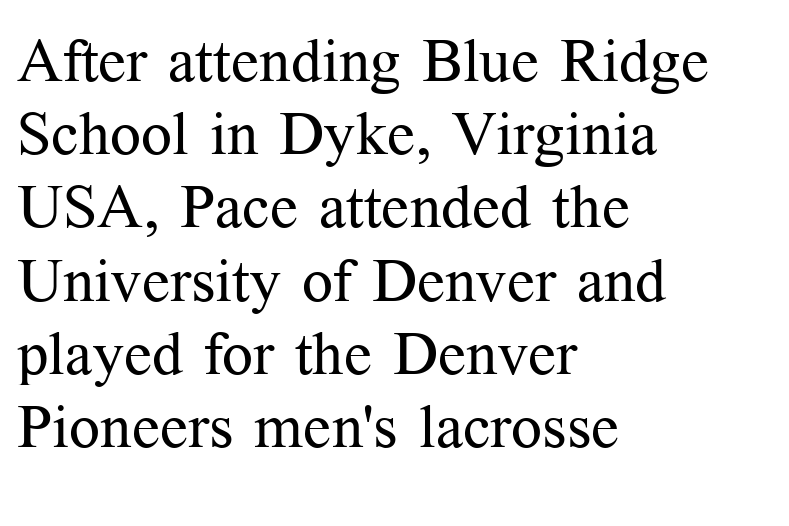
Q: Is the text bold? A: No.
Q: Is the text italic (slanted)? A: No, it is upright.
Q: Is the typeface a serif or a sans-serif typeface? A: Serif.
Q: Is the text underlined? A: No.
Q: How is the paragraph aligned? A: Left-aligned.
Q: Is the spacing between letters normal or unusually wide? A: Normal.
Q: Width (condensed, normal, or wide)? A: Normal.
Q: Stroke contrast? A: Medium.
Q: x-height? A: Medium.
Q: Monospaced? A: No.
